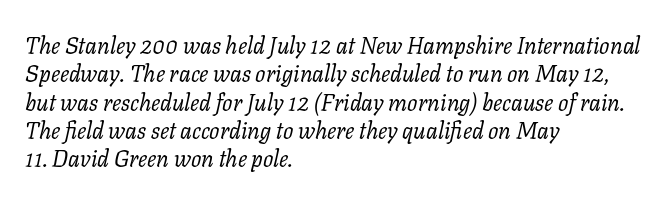
{"italic": "yes", "lean": "right", "slant_degrees": 11, "bold": "no", "underline": "no", "align": "left", "line_spacing_ratio": 1.23, "letter_spacing": "normal", "letter_spacing_em": 0.0, "glyph_px": 23}
